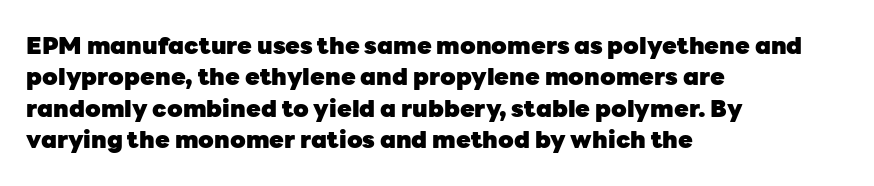
{"italic": "no", "bold": "yes", "underline": "no", "align": "left", "line_spacing": "normal", "line_spacing_ratio": 1.31, "letter_spacing": "normal", "letter_spacing_em": 0.0, "glyph_px": 24}
